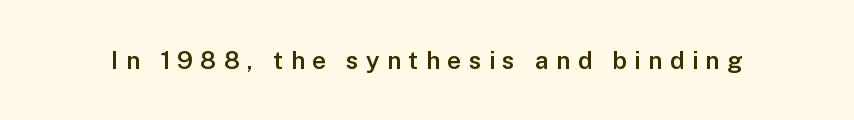
Look at the stroke-to-counter ratio: somewhat heavy, a semibold. What stands out about the letter spacing? Its width — letters are far apart. You can tell it's not italic because the verticals are truly vertical. The gap between lines stays unmarked.
